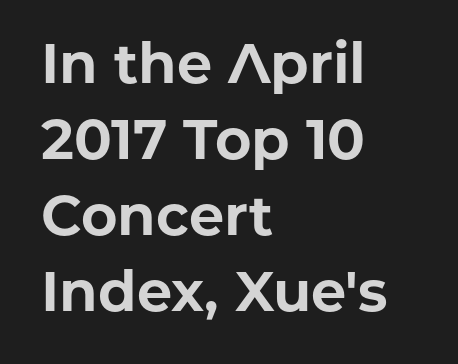
{"serif": "no", "italic": "no", "bold": "yes", "weight": "bold", "width": "normal", "stroke_contrast": "low", "x_height": "medium", "monospaced": "no", "underline": "no", "align": "left", "line_spacing": "normal", "line_spacing_ratio": 1.36, "letter_spacing": "normal", "letter_spacing_em": 0.0, "glyph_px": 56}
